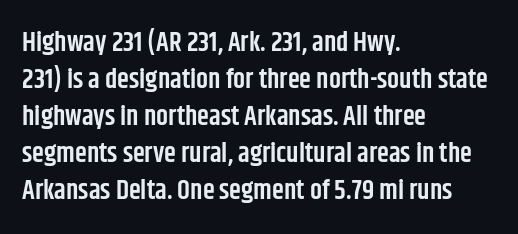
Nobody touched the tracking dial on this one. The space between consecutive lines is moderate. The area under the type is left untouched. Posture: straight, roman, zero tilt. The glyphs have the mass of a demibold cut, below bold.
